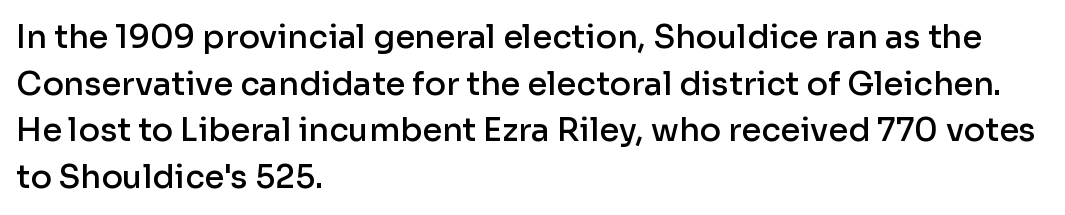
Just letters on the line, the space beneath them empty. The leading is moderate, giving the passage an even texture. These lines were composed using upright roman letters. The lines in this sample share a left origin and differ only in where they stop. Here the designer chose a conventional face with non-uniform glyph widths.
